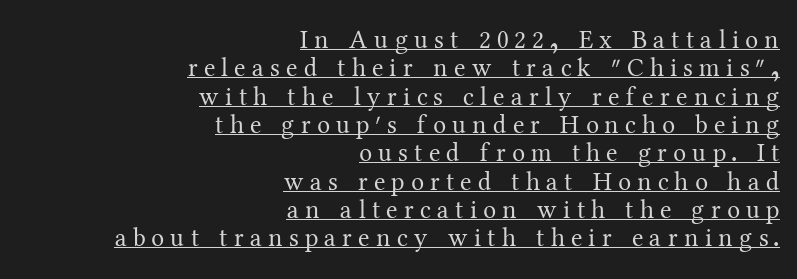
The image shows 26 px text type, upright; set right-aligned, tight line spacing (1.09x), unusually wide letter spacing (+0.24 em), underlined.
